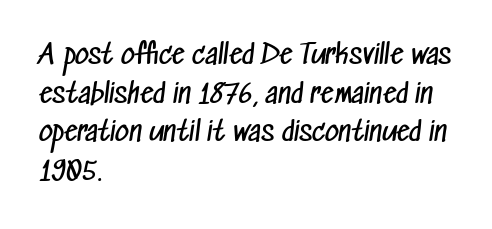
Weight: not bold — regular or lighter. Clear beneath every line of the passage. Casual observation: everything's shoved over to the left. What stands out about the letter spacing? Nothing — it is the standard amount. The leading is moderate, giving the passage an even texture.
